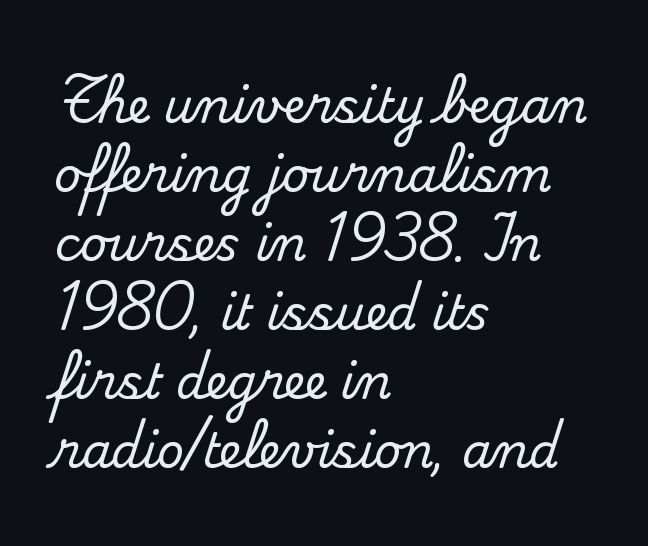
Words appear dense and cohesive because spacing is normal. Leftover space on each line is placed entirely after the last word. The passage shown is not underscored anywhere. The passage shown stacks its lines at a standard gap.
